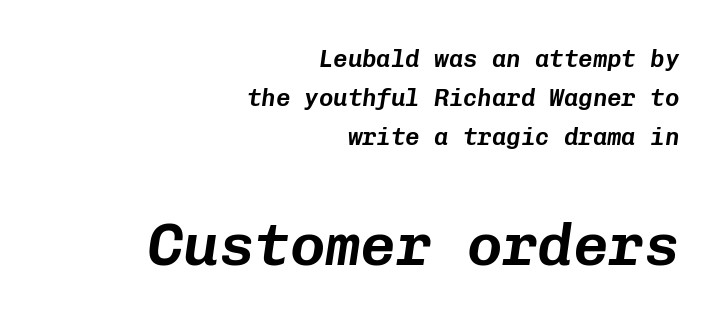
Line ends are locked; line starts wander. Small over large — that's the arrangement of the two blocks here. Normally led — the rows are evenly, conventionally spaced. Compared with typical body copy, the letter spacing here is the same. Fixed-width glyphs throughout — classic coding-font behaviour.
